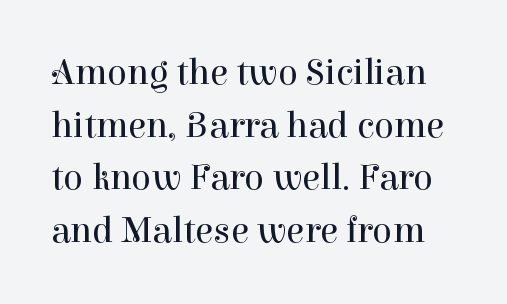
Q: Is the text bold? A: No.
Q: Is the text italic (slanted)? A: No, it is upright.
Q: Is the typeface a serif or a sans-serif typeface? A: Serif.
Q: Is the text underlined? A: No.
Q: Is the spacing between letters normal or unusually wide? A: Normal.
Q: Is the spacing between lines tight, normal or loose? A: Normal.
Q: Width (condensed, normal, or wide)? A: Normal.
Q: Stroke contrast? A: High.
Q: x-height? A: Medium.
Q: Monospaced? A: No.
